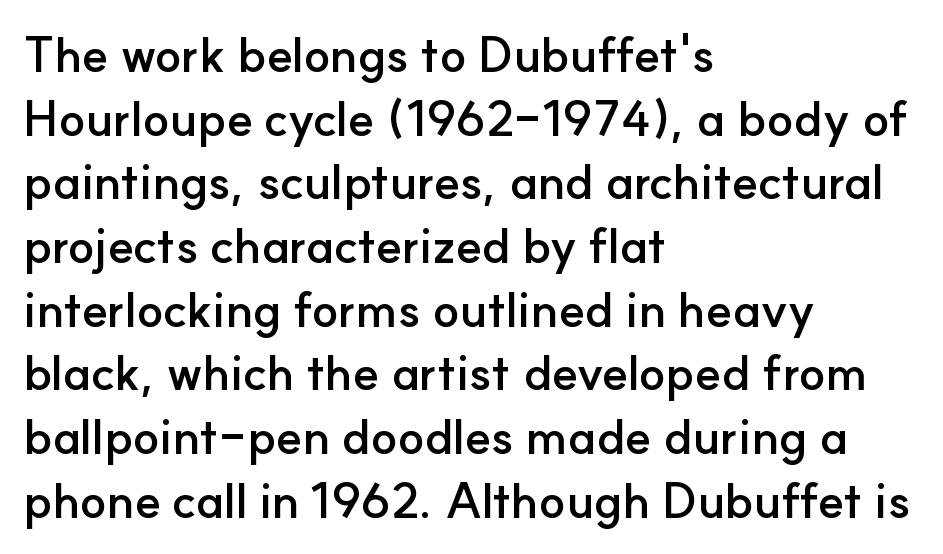
The image shows 49 px semibold sans-serif type, upright; set left-aligned, normal line spacing (1.3x), normal letter spacing, not underlined; low stroke contrast and a small x-height.
